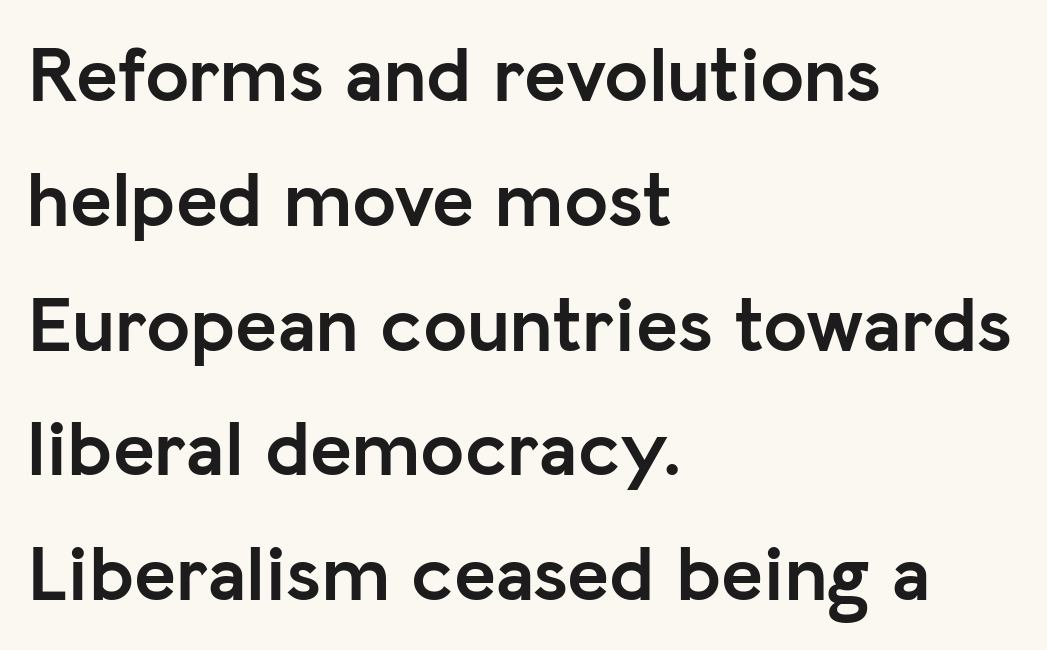
In terms of letterform style, serifs are entirely absent. The baseline area is clear. The strokes are fattened all the way to bold. A normal amount of white space separates one row of letters from the next. These lines were composed using upright roman letters.
